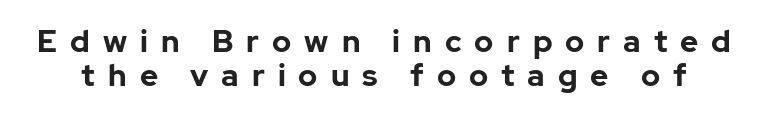
The image shows 31 px bold sans-serif type, upright; set tight line spacing (1.11x), unusually wide letter spacing (+0.42 em), not underlined; low stroke contrast and a medium x-height.
